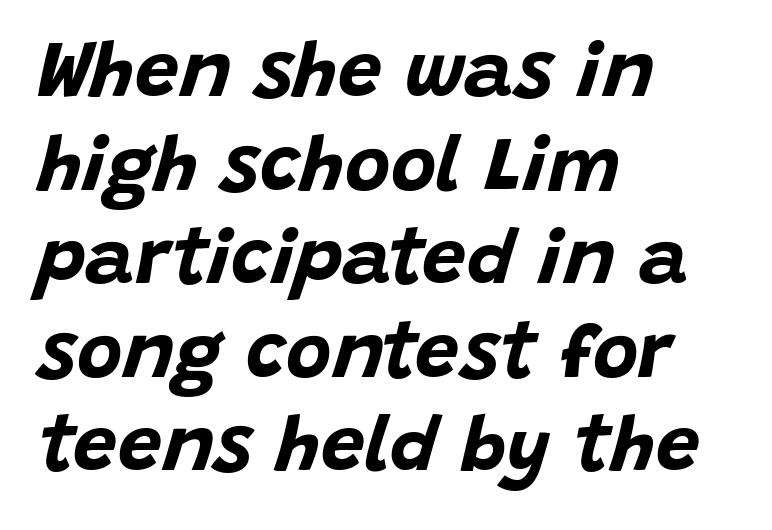
The rendering uses natural spacing where letterforms have individual widths. This rendering uses left alignment, leaving the right contour irregular. Clear beneath every line of the passage. The letters are bold, with thick, heavy strokes. Rendered with sloped, italic letterforms.
